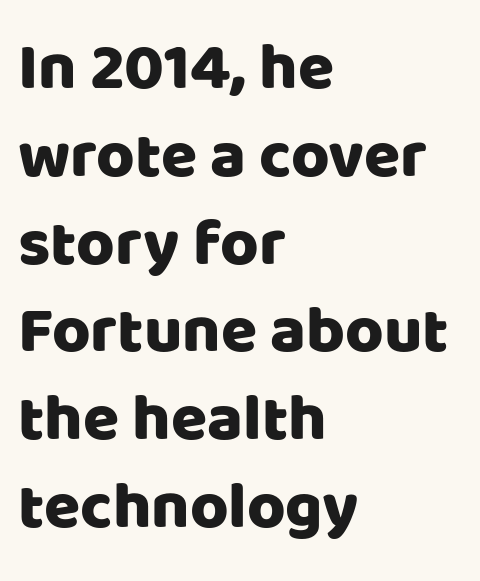
The image shows 66 px sans-serif type, upright; set left-aligned, normal line spacing (1.33x), normal letter spacing, not underlined; low stroke contrast and a large x-height.
